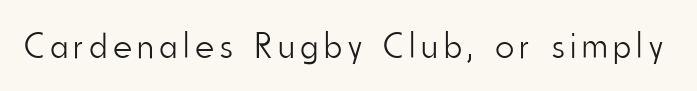
{"serif": "no", "italic": "no", "bold": "no", "weight": "light", "width": "condensed", "stroke_contrast": "low", "x_height": "small", "monospaced": "no", "underline": "no", "glyph_px": 36}
